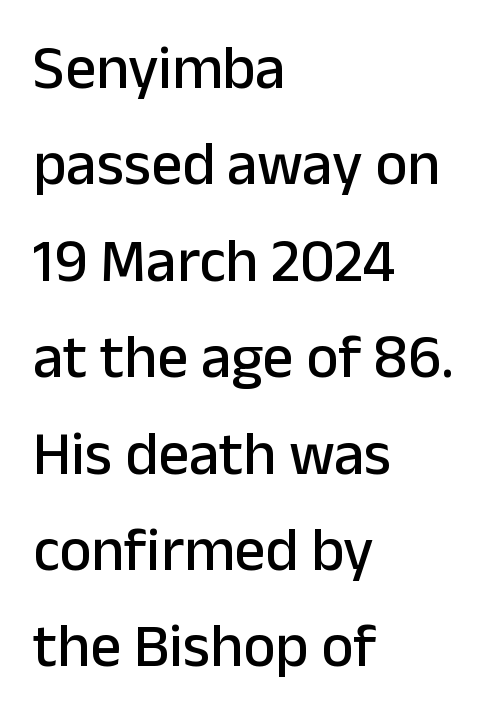
{"serif": "no", "italic": "no", "width": "normal", "stroke_contrast": "low", "x_height": "medium", "monospaced": "no", "underline": "no", "align": "left", "line_spacing": "normal", "line_spacing_ratio": 1.58, "letter_spacing": "normal", "letter_spacing_em": 0.0, "glyph_px": 61}
